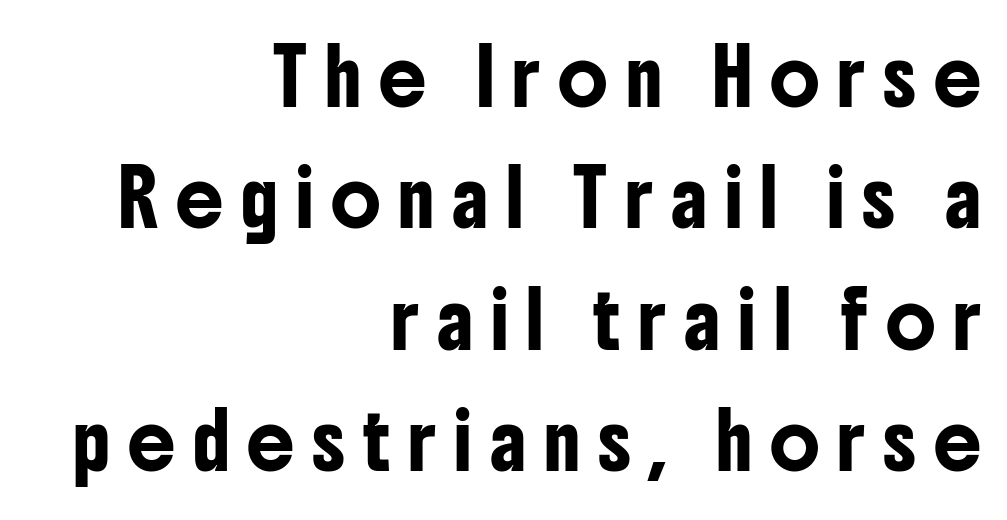
{"serif": "no", "italic": "no", "width": "condensed", "stroke_contrast": "low", "x_height": "medium", "monospaced": "no", "underline": "no", "align": "right", "line_spacing": "loose", "line_spacing_ratio": 2.29, "letter_spacing": "wide", "letter_spacing_em": 0.34, "glyph_px": 53}
